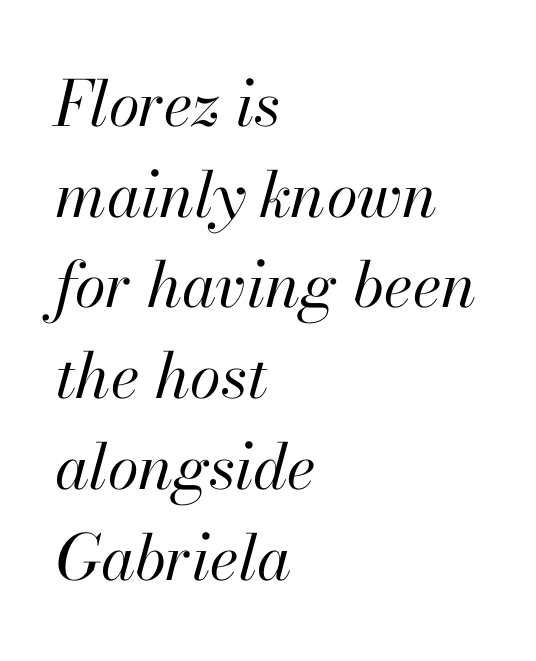
{"italic": "yes", "lean": "right", "slant_degrees": 13, "bold": "no", "weight": "regular", "width": "normal", "stroke_contrast": "high", "x_height": "small", "monospaced": "no", "underline": "no", "align": "left", "line_spacing": "normal", "line_spacing_ratio": 1.44, "letter_spacing": "normal", "letter_spacing_em": 0.0, "glyph_px": 63}
